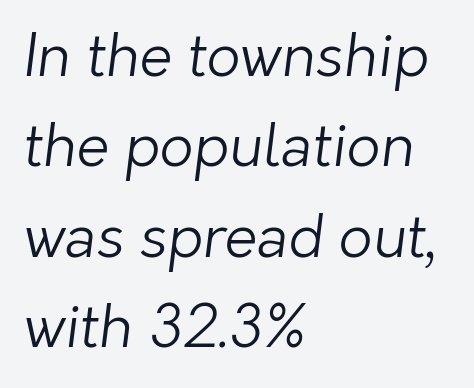
The image shows 59 px light sans-serif type; set left-aligned, normal line spacing (1.53x), normal letter spacing, not underlined; low stroke contrast and a medium x-height.
